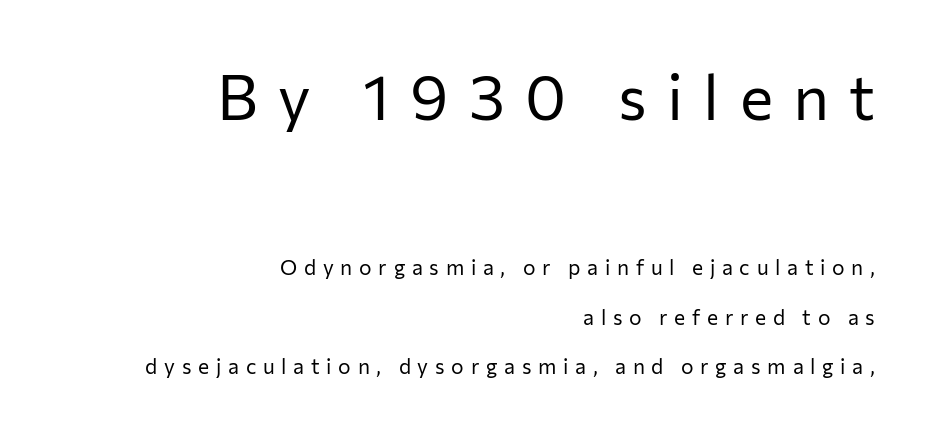
Serifs: no, the terminals of the letterforms are clean. Here the designer chose a conventional face with non-uniform glyph widths. In terms of posture, this sample is upright. Teacher's note: observe the even right margin — that is flush-right alignment.
